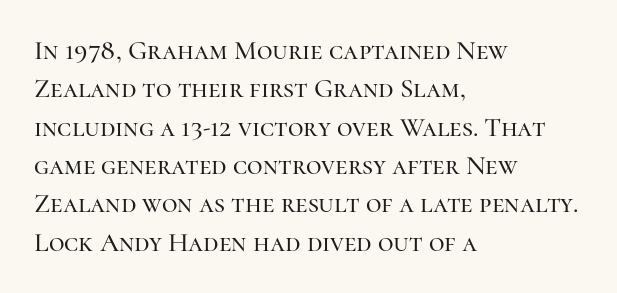
{"italic": "no", "underline": "no", "align": "left", "line_spacing": "normal", "line_spacing_ratio": 1.42, "letter_spacing": "normal", "letter_spacing_em": 0.0, "glyph_px": 27}
